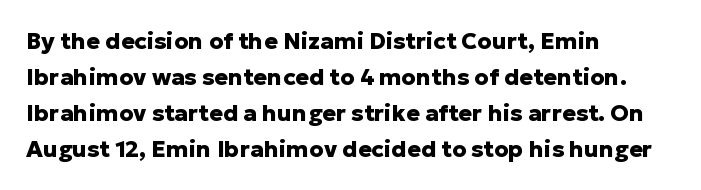
The image shows 23 px bold type, upright; set left-aligned, normal line spacing (1.56x), normal letter spacing, not underlined.
